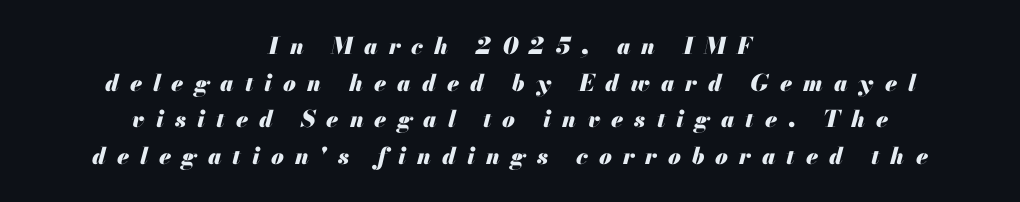
Normally led — the rows are evenly, conventionally spaced. Characters are canted at an angle relative to the baseline's perpendicular. Typeset on center — no edge is straight. Nobody drew a line under any word here. The horizontal fit of the characters is loose and conspicuously gappy. The font is running at its bold setting.
